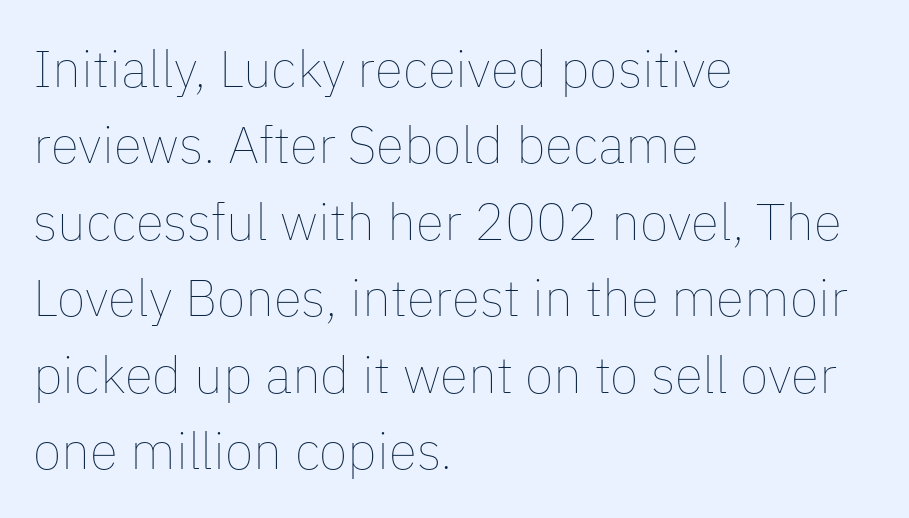
Q: Is the text bold? A: No.
Q: Is the text italic (slanted)? A: No, it is upright.
Q: Is the text underlined? A: No.
Q: How is the paragraph aligned? A: Left-aligned.
Q: Is the spacing between letters normal or unusually wide? A: Normal.
Q: Is the spacing between lines tight, normal or loose? A: Normal.
Q: Width (condensed, normal, or wide)? A: Normal.
Q: Stroke contrast? A: Low.
Q: x-height? A: Medium.
Q: Monospaced? A: No.
